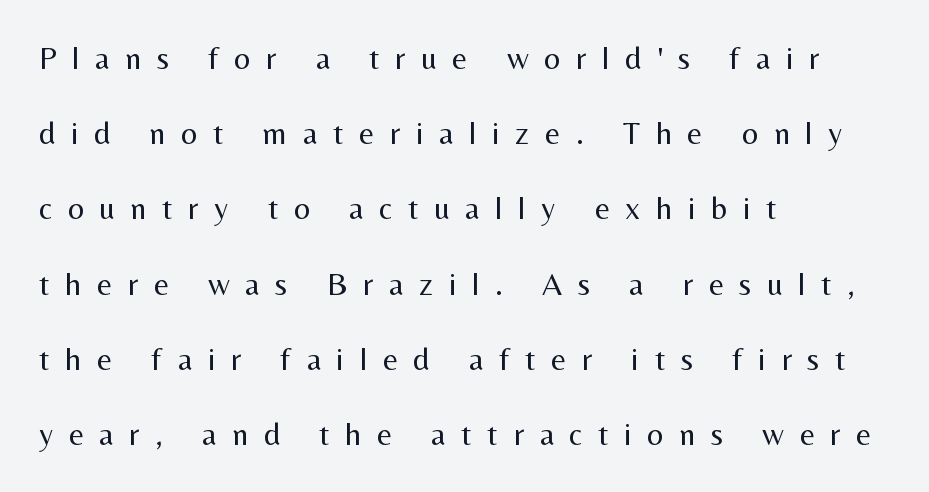
Q: Is the text bold? A: No.
Q: Is the text italic (slanted)? A: No, it is upright.
Q: Is the typeface a serif or a sans-serif typeface? A: Sans-serif.
Q: Is the text underlined? A: No.
Q: How is the paragraph aligned? A: Left-aligned.
Q: Is the spacing between letters normal or unusually wide? A: Unusually wide.
Q: Is the spacing between lines tight, normal or loose? A: Loose.
Q: Width (condensed, normal, or wide)? A: Normal.
Q: Stroke contrast? A: Medium.
Q: x-height? A: Medium.
Q: Monospaced? A: No.
